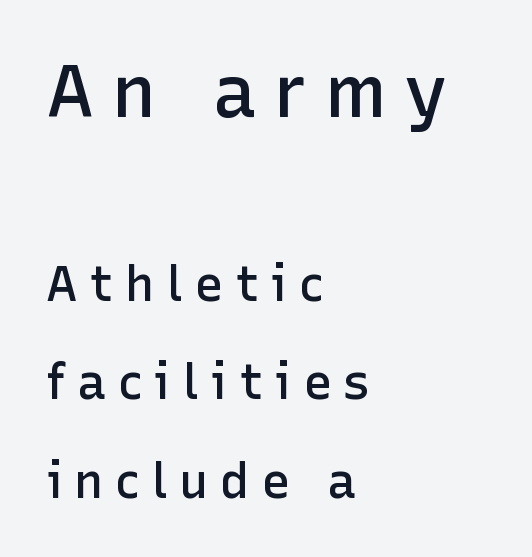
{"serif": "no", "italic": "no", "bold": "semi", "weight": "semibold", "width": "normal", "stroke_contrast": "low", "x_height": "medium", "monospaced": "no", "underline": "no", "align": "left", "line_spacing": "loose", "line_spacing_ratio": 2.01, "letter_spacing": "wide", "letter_spacing_em": 0.23, "larger_block": "first", "size_ratio": 1.51, "glyph_px": 74}
